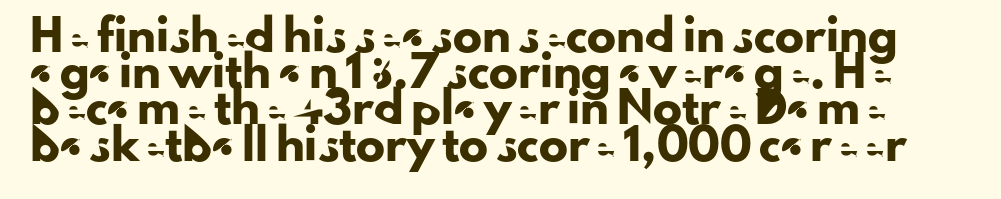
The image shows 29 px sans-serif type, upright; set normal line spacing (1.25x), normal letter spacing, not underlined; low stroke contrast and a small x-height.
